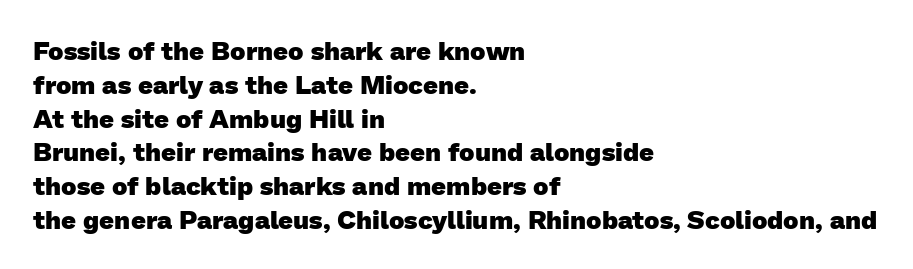
Q: Is the text bold? A: Yes.
Q: Is the text underlined? A: No.
Q: How is the paragraph aligned? A: Left-aligned.
Q: Is the spacing between letters normal or unusually wide? A: Normal.
Q: Is the spacing between lines tight, normal or loose? A: Normal.
